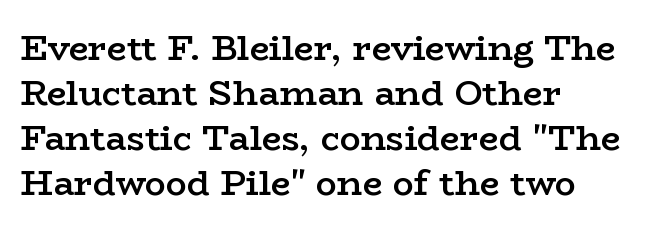
{"serif": "yes", "italic": "no", "bold": "semi", "weight": "semibold", "width": "wide", "stroke_contrast": "low", "x_height": "medium", "monospaced": "no", "underline": "no", "align": "left", "line_spacing": "normal", "line_spacing_ratio": 1.29, "letter_spacing": "normal", "letter_spacing_em": 0.0, "glyph_px": 35}
